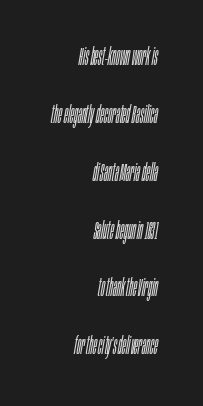
The image shows 24 px text type, italic (leaning right); set right-aligned, loose line spacing (2.41x), normal letter spacing, not underlined.
